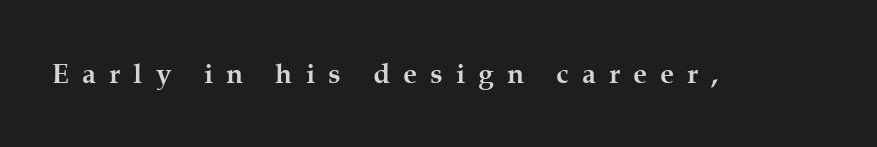
The image shows 28 px semibold serif type, upright; set unusually wide letter spacing (+0.47 em), not underlined; medium stroke contrast and a medium x-height.
